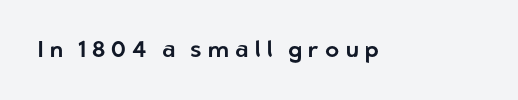
{"italic": "no", "underline": "no", "letter_spacing": "wide", "letter_spacing_em": 0.27, "glyph_px": 23}
